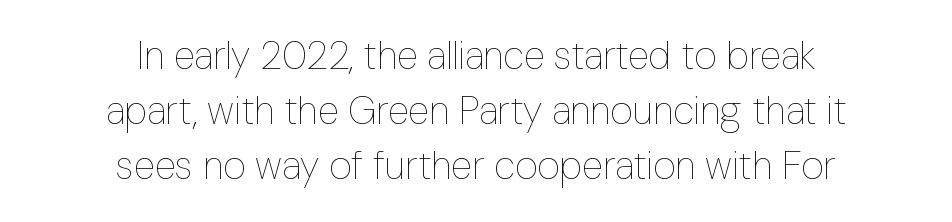
{"italic": "no", "bold": "no", "weight": "thin", "width": "condensed", "stroke_contrast": "low", "x_height": "medium", "monospaced": "no", "underline": "no", "align": "center", "line_spacing": "normal", "line_spacing_ratio": 1.41, "letter_spacing": "normal", "letter_spacing_em": 0.0, "glyph_px": 39}
